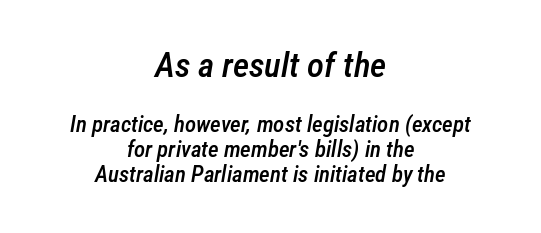
Q: Is the text bold? A: Semi-bold.
Q: Is the text italic (slanted)? A: Yes, it leans right by about 12 degrees.
Q: Is the text underlined? A: No.
Q: How is the paragraph aligned? A: Centered.
Q: Is the spacing between letters normal or unusually wide? A: Normal.
Q: Is the spacing between lines tight, normal or loose? A: Tight.
Q: Which block of text is set in a larger size, the first (top) or the second (bottom)? A: The first (top) one.
Q: Width (condensed, normal, or wide)? A: Condensed.
Q: Stroke contrast? A: Low.
Q: x-height? A: Medium.
Q: Monospaced? A: No.
